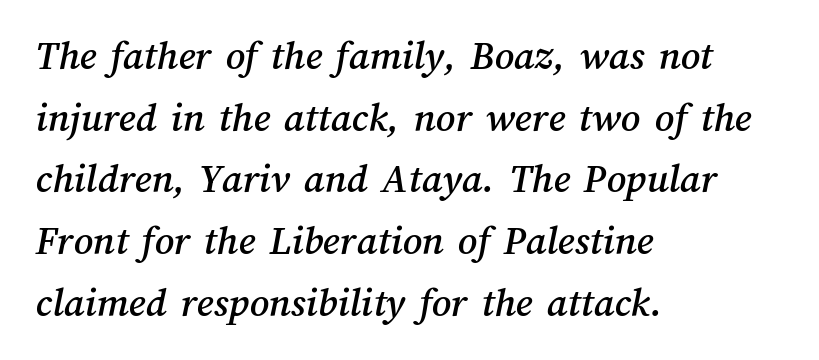
Q: Is the text underlined? A: No.
Q: How is the paragraph aligned? A: Left-aligned.
Q: Is the spacing between letters normal or unusually wide? A: Normal.
Q: Is the spacing between lines tight, normal or loose? A: Normal.
Q: Width (condensed, normal, or wide)? A: Normal.
Q: Stroke contrast? A: Medium.
Q: x-height? A: Medium.
Q: Monospaced? A: No.
